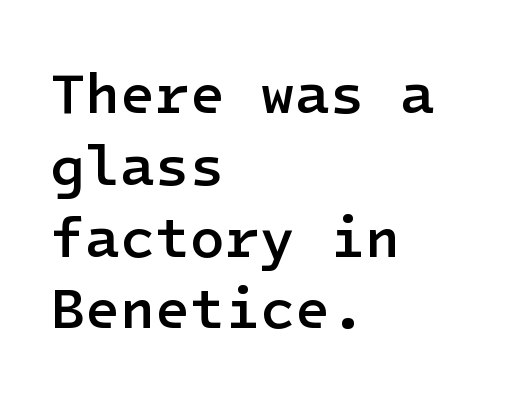
Firm but not heavy-handed strokes: this text is semibold. Baseline-to-baseline distance is the conventional proportion of letter height. The words here are not underlined. Is there any slant? The stems are plumb.
